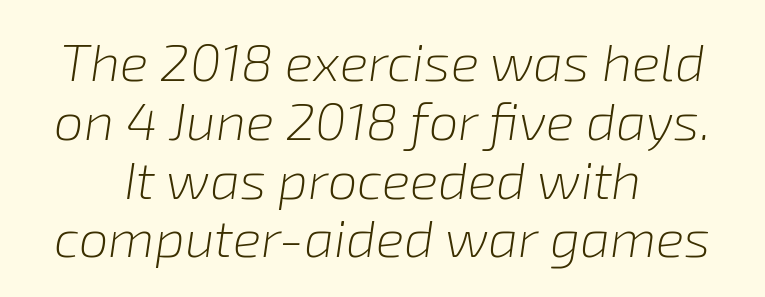
Vertical stems look standard width or narrower in stroke. Anything drawn beneath the words? Only blank space. A typesetter would call this leading minimal, almost set solid. The rendering uses natural spacing where letterforms have individual widths.
